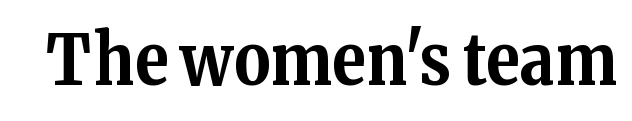
The image shows 70 px bold serif type, upright; set normal letter spacing, not underlined; medium stroke contrast and a medium x-height.
